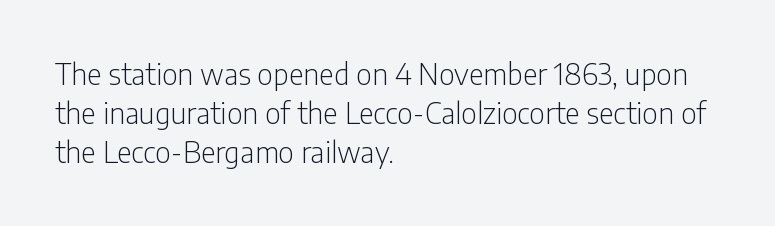
{"serif": "no", "italic": "no", "bold": "no", "weight": "light", "width": "condensed", "stroke_contrast": "low", "x_height": "medium", "monospaced": "no", "underline": "no", "align": "left", "line_spacing": "normal", "line_spacing_ratio": 1.35, "letter_spacing": "normal", "letter_spacing_em": 0.0, "glyph_px": 29}
